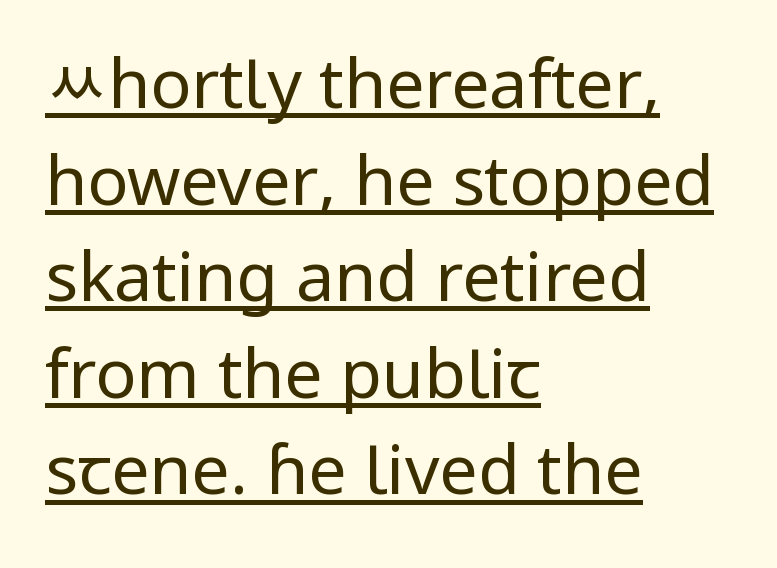
{"serif": "no", "italic": "no", "bold": "no", "weight": "regular", "width": "normal", "stroke_contrast": "low", "x_height": "medium", "monospaced": "no", "underline": "yes", "align": "left", "line_spacing": "normal", "line_spacing_ratio": 1.42, "letter_spacing": "normal", "letter_spacing_em": 0.0, "glyph_px": 68}
